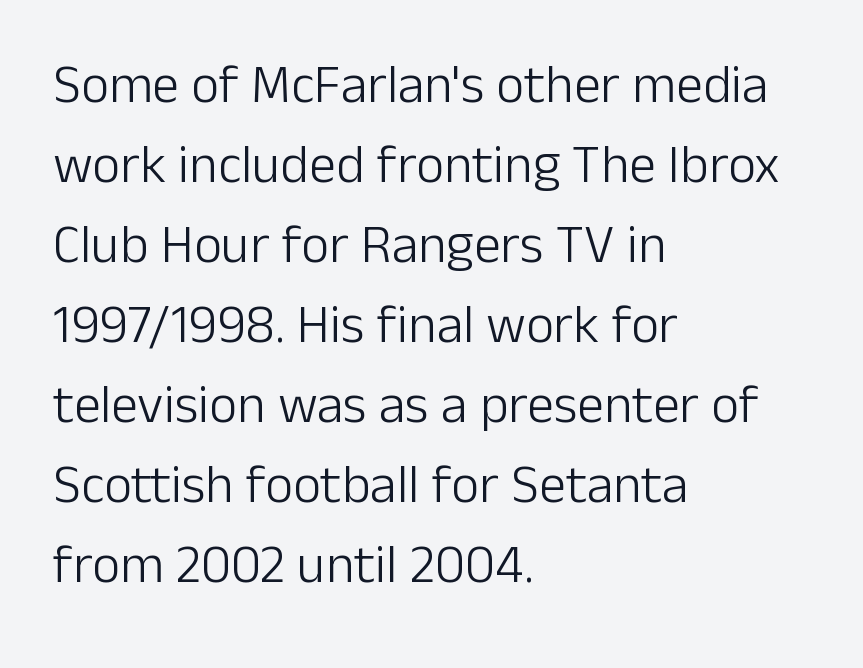
Q: Is the text bold? A: No.
Q: Is the text italic (slanted)? A: No, it is upright.
Q: Is the typeface a serif or a sans-serif typeface? A: Sans-serif.
Q: Is the text underlined? A: No.
Q: How is the paragraph aligned? A: Left-aligned.
Q: Is the spacing between letters normal or unusually wide? A: Normal.
Q: Is the spacing between lines tight, normal or loose? A: Normal.
Q: Width (condensed, normal, or wide)? A: Normal.
Q: Stroke contrast? A: Low.
Q: x-height? A: Medium.
Q: Monospaced? A: No.
